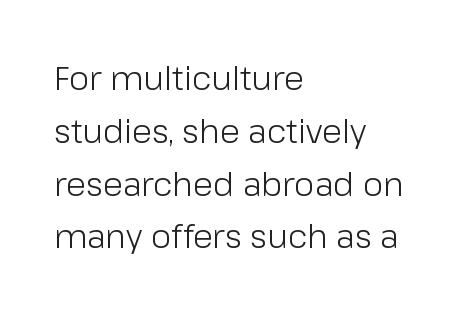
Q: Is the text bold? A: No.
Q: Is the text italic (slanted)? A: No, it is upright.
Q: Is the typeface a serif or a sans-serif typeface? A: Sans-serif.
Q: Is the text underlined? A: No.
Q: How is the paragraph aligned? A: Left-aligned.
Q: Is the spacing between letters normal or unusually wide? A: Normal.
Q: Is the spacing between lines tight, normal or loose? A: Normal.
Q: Width (condensed, normal, or wide)? A: Normal.
Q: Stroke contrast? A: Low.
Q: x-height? A: Medium.
Q: Monospaced? A: No.
